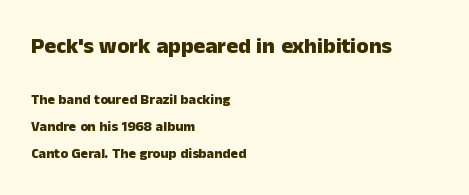
If you squint, the top block still reads clearly — it's the larger of the two. Weight: bold. Is the block centered? No — it sits flush against the left margin. The glyphs are unaccompanied by any horizontal stroke below them. The type is set solid horizontally, with unmodified tracking.
